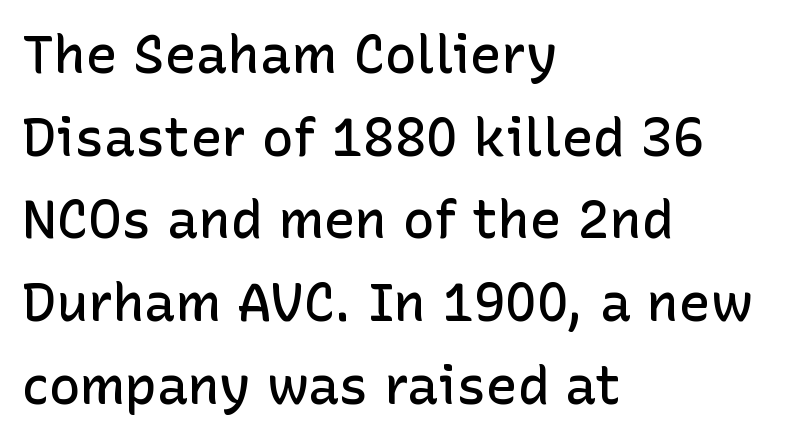
Each letter keeps its own natural width here, so spacing adapts to shape. Honestly, the letter spacing is just normal — you wouldn't notice it. A semibold gives these letters moderate extra thickness, short of bold. Where is the straight margin? On the left.
